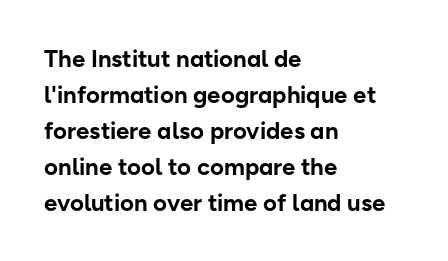
The image shows 24 px bold type, upright; set left-aligned, normal line spacing (1.5x), normal letter spacing, not underlined.
